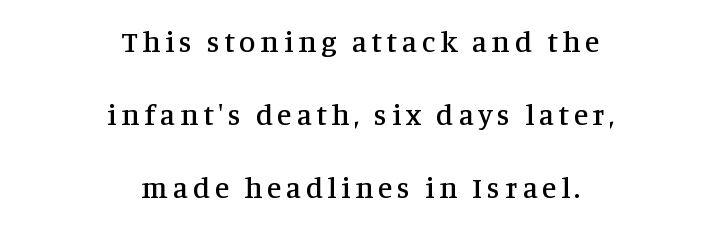
The strip under each line holds only bare page. Leading: increased. Every character sits straight up, as roman type does. The passage shown is typed in a proportional face where columns would drift.
